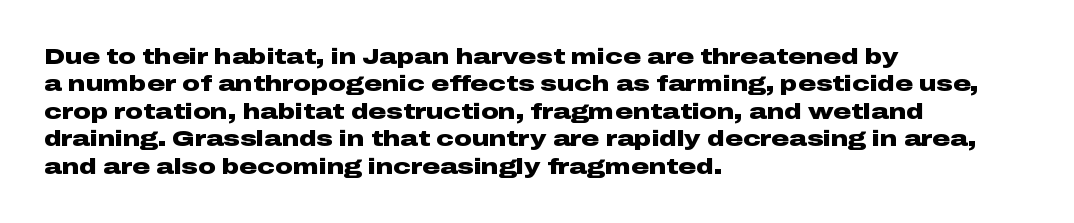
Q: Is the text bold? A: Yes.
Q: Is the text italic (slanted)? A: No, it is upright.
Q: Is the text underlined? A: No.
Q: How is the paragraph aligned? A: Left-aligned.
Q: Is the spacing between letters normal or unusually wide? A: Normal.
Q: Is the spacing between lines tight, normal or loose? A: Normal.
